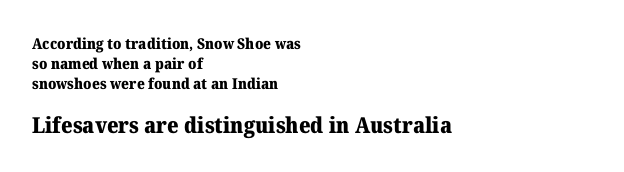
Size contrast runs from small at the top to large at the bottom. The font's upright variant was chosen for this text. The block of text has a typical density, with ordinary space between rows. Descenders are the only things crossing below the line.
